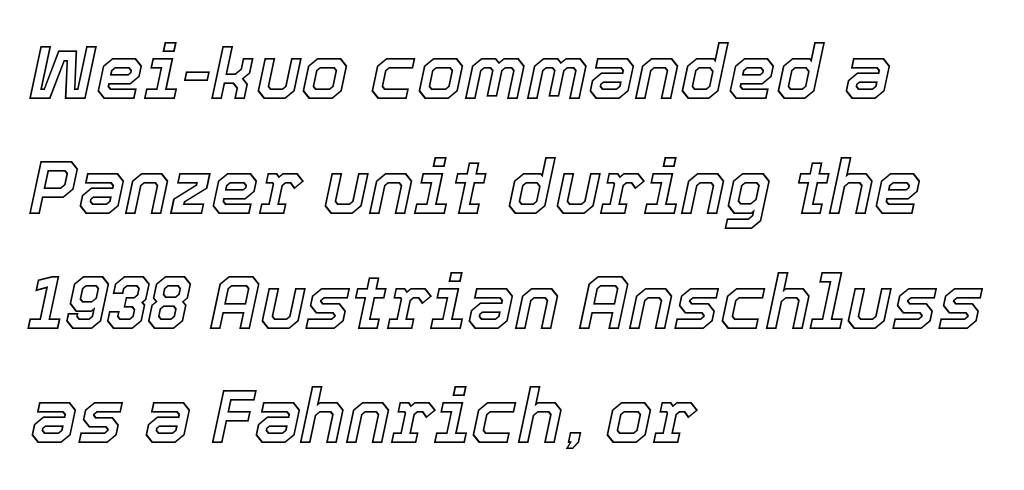
The face used here is proportionally spaced, like ordinary book or web type. Layout note: lines flush left. The specimen omits any rule beneath the text block's lines. Slant detected: the letters are inclined.
